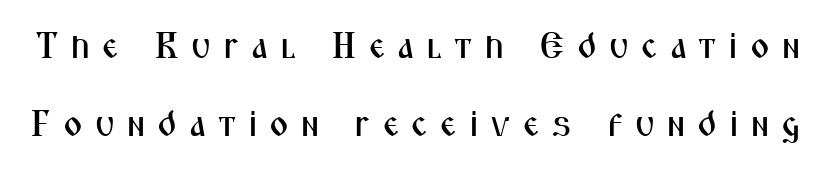
Q: Is the text italic (slanted)? A: No, it is upright.
Q: Is the typeface a serif or a sans-serif typeface? A: Sans-serif.
Q: Is the text underlined? A: No.
Q: Is the spacing between letters normal or unusually wide? A: Unusually wide.
Q: Is the spacing between lines tight, normal or loose? A: Loose.
Q: Width (condensed, normal, or wide)? A: Condensed.
Q: Stroke contrast? A: Medium.
Q: x-height? A: Medium.
Q: Monospaced? A: No.
